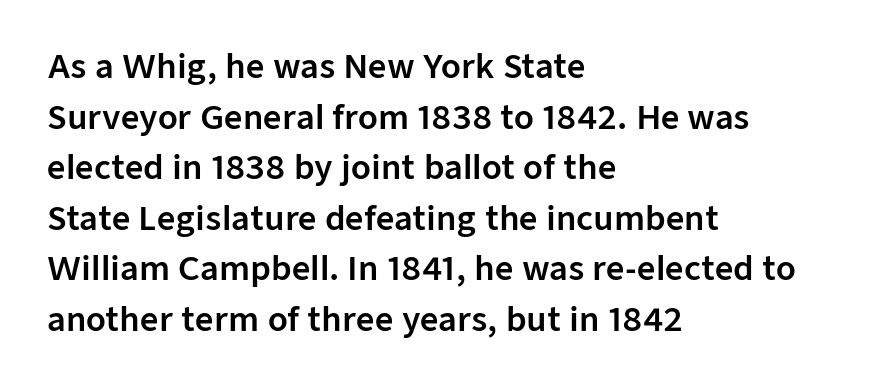
{"serif": "no", "italic": "no", "width": "normal", "stroke_contrast": "low", "x_height": "medium", "monospaced": "no", "underline": "no", "align": "left", "line_spacing": "normal", "line_spacing_ratio": 1.58, "letter_spacing": "normal", "letter_spacing_em": 0.0, "glyph_px": 32}
